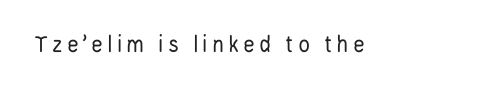
{"italic": "no", "bold": "no", "underline": "no", "glyph_px": 25}
